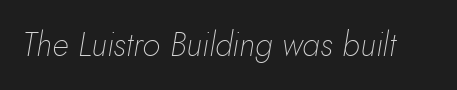
Q: Is the text bold? A: No.
Q: Is the text italic (slanted)? A: Yes, it leans right by about 10 degrees.
Q: Is the text underlined? A: No.
Q: Is the spacing between letters normal or unusually wide? A: Normal.
Q: Width (condensed, normal, or wide)? A: Normal.
Q: Stroke contrast? A: Low.
Q: x-height? A: Small.
Q: Monospaced? A: No.
